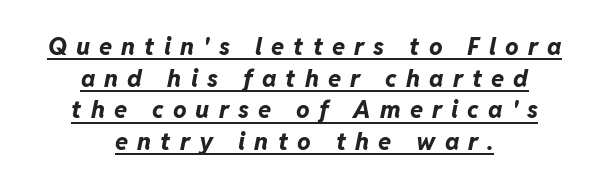
Q: Is the text bold? A: Yes.
Q: Is the text italic (slanted)? A: Yes, it leans right by about 11 degrees.
Q: Is the text underlined? A: Yes.
Q: How is the paragraph aligned? A: Centered.
Q: Is the spacing between letters normal or unusually wide? A: Unusually wide.
Q: Is the spacing between lines tight, normal or loose? A: Normal.
